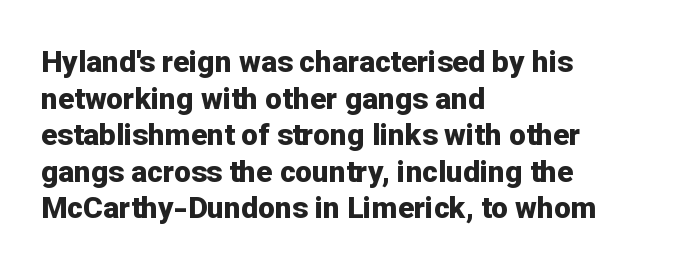
The image shows 30 px bold sans-serif type, upright; set left-aligned, line spacing 1.22x, normal letter spacing, not underlined; low stroke contrast and a medium x-height.
